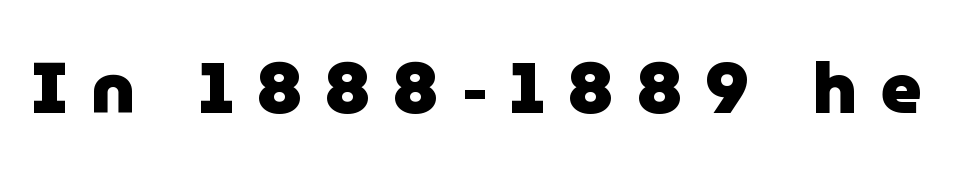
{"serif": "no", "italic": "no", "bold": "yes", "weight": "heavy", "width": "normal", "stroke_contrast": "low", "x_height": "medium", "monospaced": "no", "underline": "no", "letter_spacing": "wide", "letter_spacing_em": 0.32, "glyph_px": 71}
